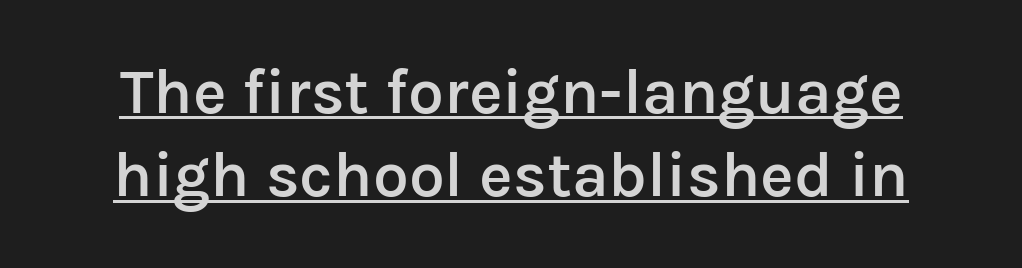
Q: Is the text bold? A: Semi-bold.
Q: Is the text italic (slanted)? A: No, it is upright.
Q: Is the typeface a serif or a sans-serif typeface? A: Sans-serif.
Q: Is the text underlined? A: Yes.
Q: Is the spacing between letters normal or unusually wide? A: Normal.
Q: Is the spacing between lines tight, normal or loose? A: Normal.
Q: Width (condensed, normal, or wide)? A: Normal.
Q: Stroke contrast? A: Low.
Q: x-height? A: Medium.
Q: Monospaced? A: No.
